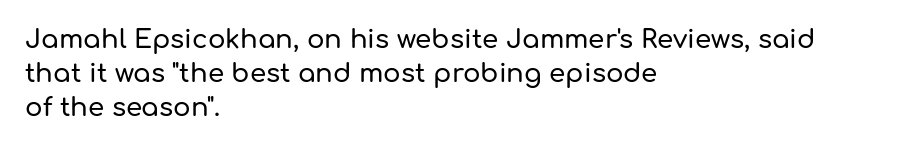
Q: Is the text italic (slanted)? A: No, it is upright.
Q: Is the text underlined? A: No.
Q: How is the paragraph aligned? A: Left-aligned.
Q: Is the spacing between letters normal or unusually wide? A: Normal.
Q: Is the spacing between lines tight, normal or loose? A: Normal.
